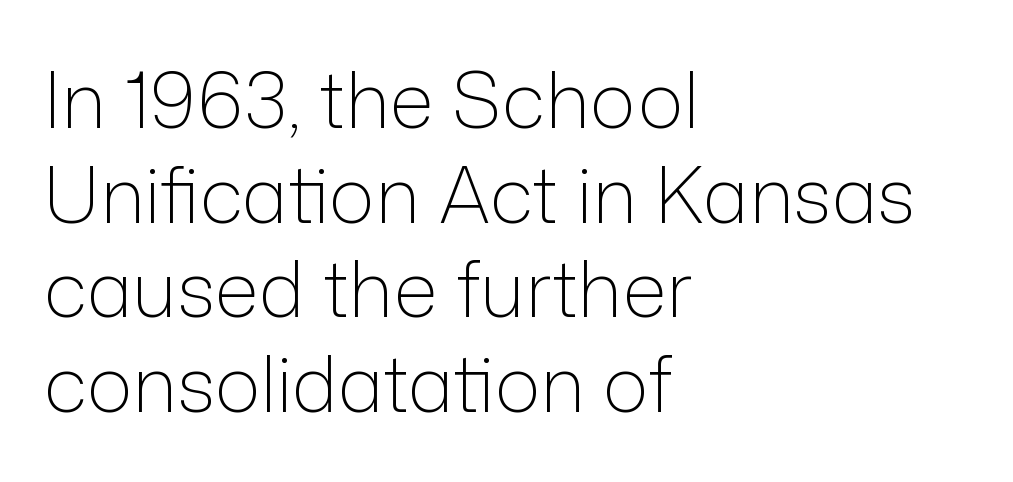
{"serif": "no", "italic": "no", "bold": "no", "weight": "light", "width": "normal", "stroke_contrast": "low", "x_height": "medium", "monospaced": "no", "underline": "no", "align": "left", "line_spacing_ratio": 1.23, "letter_spacing": "normal", "letter_spacing_em": 0.0, "glyph_px": 77}
